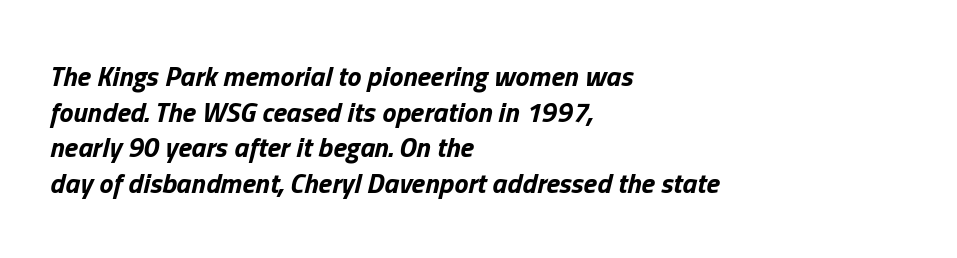
Q: Is the text bold? A: Yes.
Q: Is the text italic (slanted)? A: Yes, it leans right by about 13 degrees.
Q: Is the text underlined? A: No.
Q: How is the paragraph aligned? A: Left-aligned.
Q: Is the spacing between letters normal or unusually wide? A: Normal.
Q: Is the spacing between lines tight, normal or loose? A: Normal.
Q: Width (condensed, normal, or wide)? A: Normal.
Q: Stroke contrast? A: Low.
Q: x-height? A: Medium.
Q: Monospaced? A: No.
